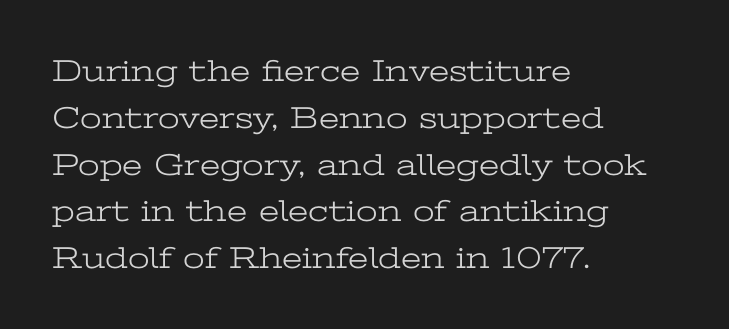
{"serif": "yes", "italic": "no", "bold": "no", "weight": "light", "width": "wide", "stroke_contrast": "low", "x_height": "medium", "monospaced": "no", "underline": "no", "align": "left", "line_spacing": "normal", "line_spacing_ratio": 1.51, "letter_spacing": "normal", "letter_spacing_em": 0.0, "glyph_px": 31}
